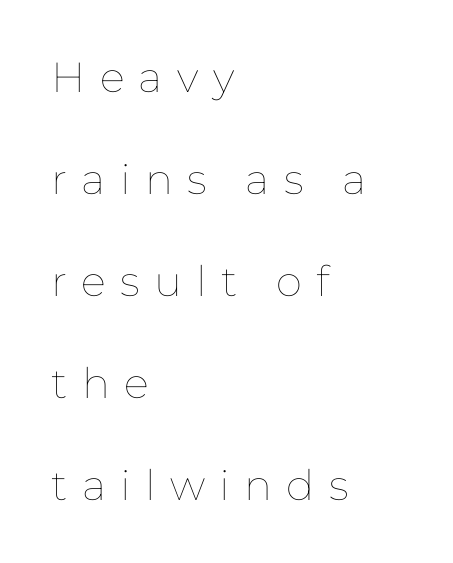
The image shows 42 px thin type, upright; set left-aligned, loose line spacing (2.43x), unusually wide letter spacing (+0.34 em), not underlined; low stroke contrast and a medium x-height.
